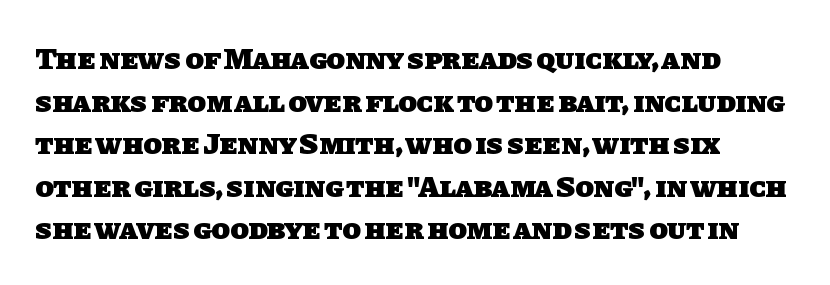
The image shows 30 px heavy sans-serif type; set normal line spacing (1.42x), normal letter spacing, not underlined; low stroke contrast and a large x-height.
